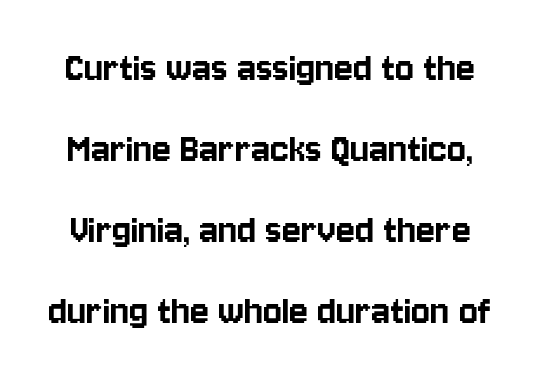
Is this a fixed-width face? No — the glyphs have proportional, varying widths. The face used here is rendered with its standard letterfit. No word sits above an underline. A roman cut, with each character standing at attention.
